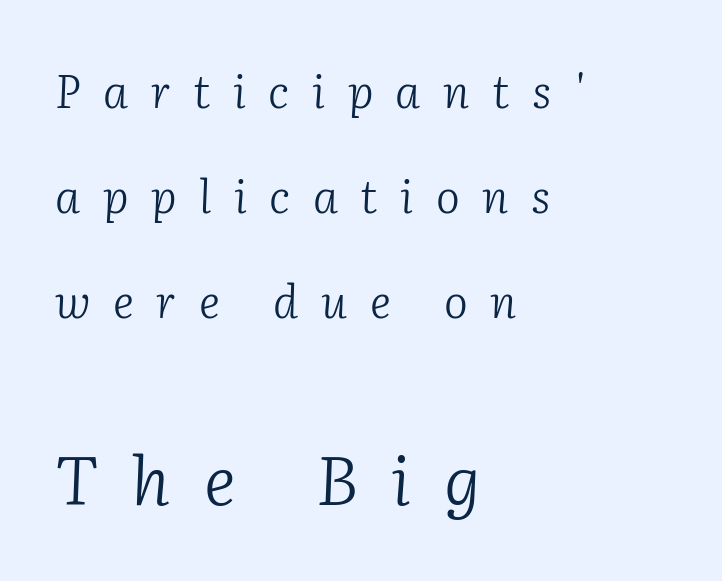
The letters advance in unequal steps, a hallmark of proportional type. Teacher's note: observe the even left margin — that is flush-left alignment. Small tapered or slab feet sit at the stroke ends, so this counts as serif. Is the type slanted? Yes — the strokes lean at a clear angle. Block two is the big one; block one sits smaller above it.
